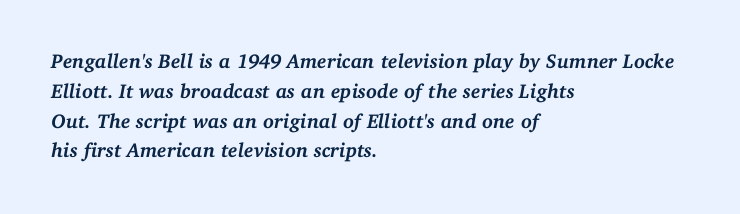
{"italic": "yes", "lean": "right", "slant_degrees": 11, "bold": "yes", "underline": "no", "align": "left", "line_spacing": "normal", "line_spacing_ratio": 1.49, "letter_spacing": "normal", "letter_spacing_em": 0.0, "glyph_px": 20}
